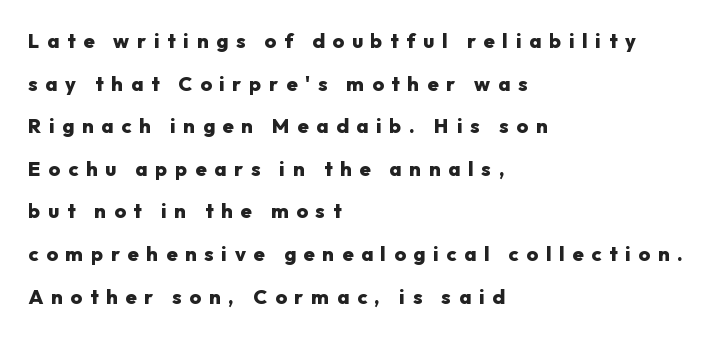
Q: Is the text bold? A: Yes.
Q: Is the text italic (slanted)? A: No, it is upright.
Q: Is the text underlined? A: No.
Q: How is the paragraph aligned? A: Left-aligned.
Q: Is the spacing between letters normal or unusually wide? A: Unusually wide.
Q: Is the spacing between lines tight, normal or loose? A: Loose.
